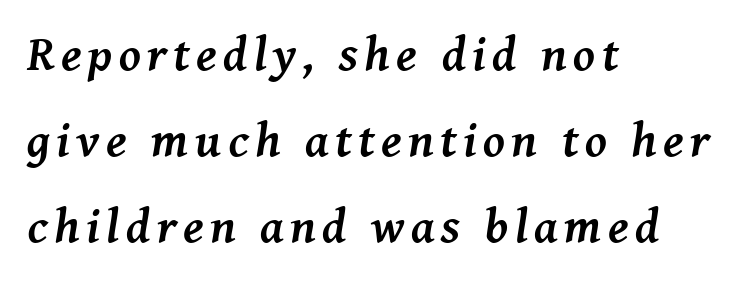
Unlike a clean sans, this face finishes its strokes with serifs. Character widths vary here, with narrow letters taking less room than wide ones. The lines in this sample share a left origin and differ only in where they stop. The words here are not underlined. The font is running at its bold setting. The font's italic variant was chosen for this text.
